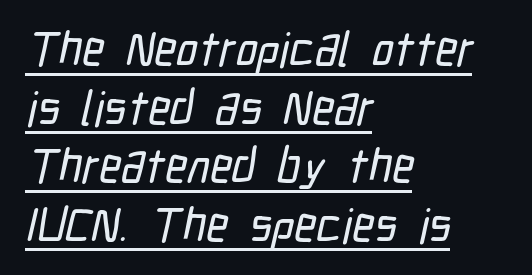
The image shows 48 px condensed sans-serif type; set left-aligned, line spacing 1.22x, normal letter spacing, underlined; low stroke contrast and a medium x-height.
